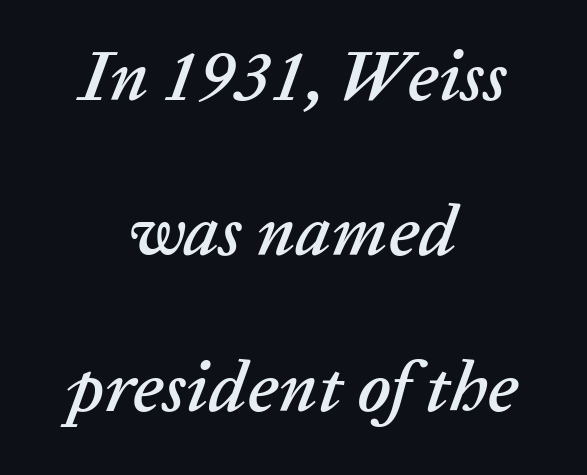
Q: Is the text italic (slanted)? A: Yes, it leans right by about 20 degrees.
Q: Is the text underlined? A: No.
Q: How is the paragraph aligned? A: Centered.
Q: Is the spacing between letters normal or unusually wide? A: Normal.
Q: Is the spacing between lines tight, normal or loose? A: Loose.
Q: Width (condensed, normal, or wide)? A: Normal.
Q: Stroke contrast? A: Low.
Q: x-height? A: Medium.
Q: Monospaced? A: No.
